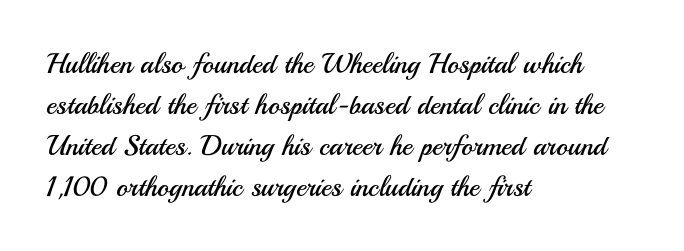
All the whitespace from short lines collects on the right. Nothing unusual about the tracking: characters are spaced as the font intends. Think of a printed novel: that variable character pitch is what you see here. Baseline-to-baseline distance is the conventional proportion of letter height.
